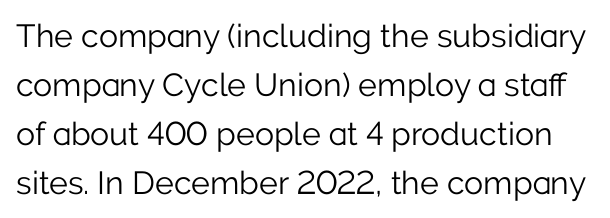
The image shows 32 px light sans-serif type, upright; set normal line spacing (1.53x), normal letter spacing, not underlined; low stroke contrast and a medium x-height.
